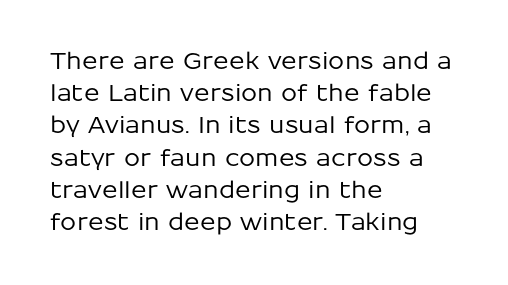
The image shows 23 px text type, upright; set left-aligned, normal line spacing (1.4x), normal letter spacing, not underlined.
